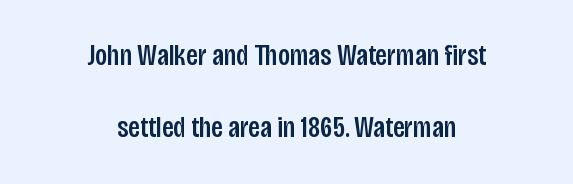
{"serif": "no", "italic": "no", "width": "condensed", "stroke_contrast": "low", "x_height": "large", "monospaced": "no", "underline": "no", "align": "center", "line_spacing": "loose", "line_spacing_ratio": 2.41, "letter_spacing": "normal", "letter_spacing_em": 0.0, "glyph_px": 30}
